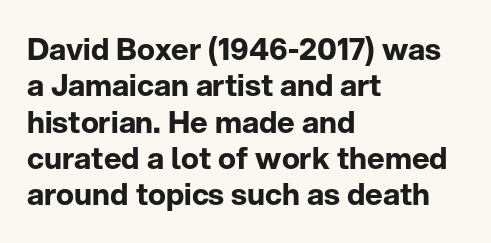
{"serif": "no", "italic": "no", "bold": "yes", "weight": "bold", "width": "normal", "stroke_contrast": "low", "x_height": "medium", "monospaced": "no", "underline": "no", "align": "left", "line_spacing_ratio": 1.21, "letter_spacing": "normal", "letter_spacing_em": 0.0, "glyph_px": 30}
